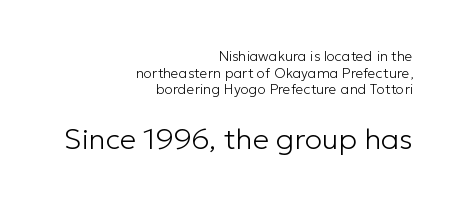
{"serif": "no", "italic": "no", "bold": "no", "weight": "light", "width": "normal", "stroke_contrast": "low", "x_height": "medium", "monospaced": "no", "underline": "no", "align": "right", "line_spacing_ratio": 1.19, "letter_spacing": "normal", "letter_spacing_em": 0.0, "larger_block": "second", "size_ratio": 2.07, "glyph_px": 29}
